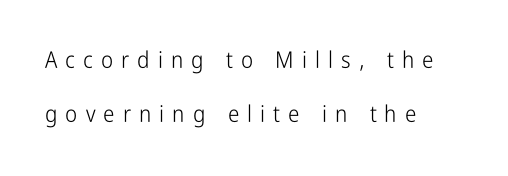
The typesetter chose a ragged-right arrangement here. Horizontal bands of white between lines are thick stripes. The foot of each line stays bare and open. What stands out about the letter spacing? Its width — letters are far apart. These glyphs show unthickened strokes, regular width or finer. A typesetter would mark this as roman, not italic.
